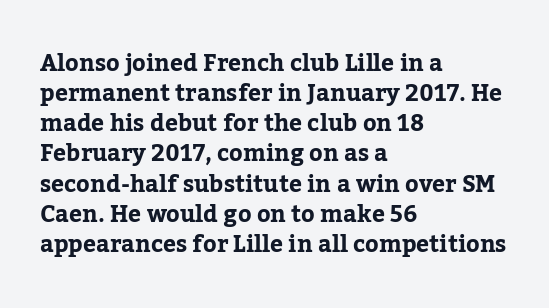
Does extra space separate the letters? No, they use regular spacing. The passage is arranged the way most books set body copy — flush left. Successive baselines arrive at the customary interval. Posture: upright roman. Is the type bold? Yes — the strokes are clearly thick and heavy.
